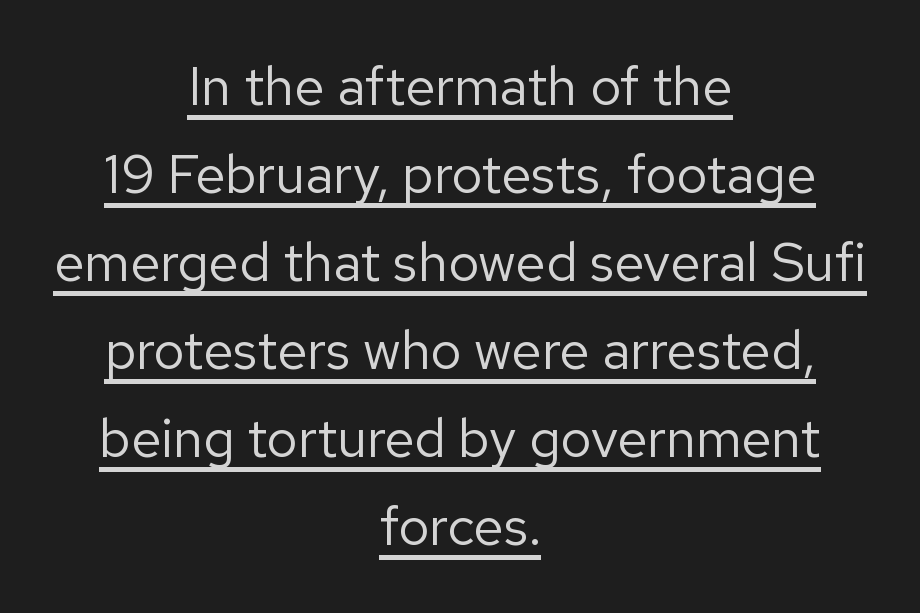
{"serif": "no", "italic": "no", "bold": "no", "weight": "regular", "width": "normal", "stroke_contrast": "low", "x_height": "medium", "monospaced": "no", "underline": "yes", "align": "center", "line_spacing": "normal", "line_spacing_ratio": 1.63, "letter_spacing": "normal", "letter_spacing_em": 0.0, "glyph_px": 54}
